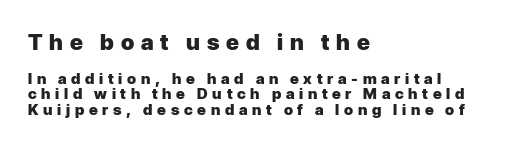
Does the leading feel generous? Not at all — it's pinched. The words here are not underlined. Pretty heavy lettering here — definitely bold. Scale decreases going downward across the two blocks.
